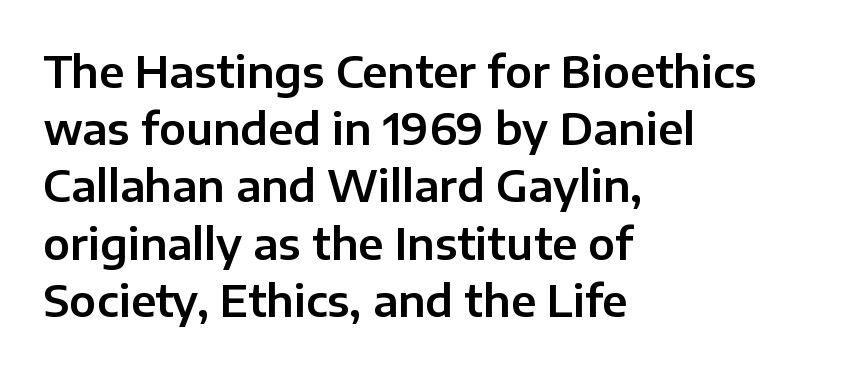
Q: Is the text italic (slanted)? A: No, it is upright.
Q: Is the typeface a serif or a sans-serif typeface? A: Sans-serif.
Q: Is the text underlined? A: No.
Q: How is the paragraph aligned? A: Left-aligned.
Q: Is the spacing between letters normal or unusually wide? A: Normal.
Q: Is the spacing between lines tight, normal or loose? A: Normal.
Q: Width (condensed, normal, or wide)? A: Normal.
Q: Stroke contrast? A: Low.
Q: x-height? A: Medium.
Q: Monospaced? A: No.
